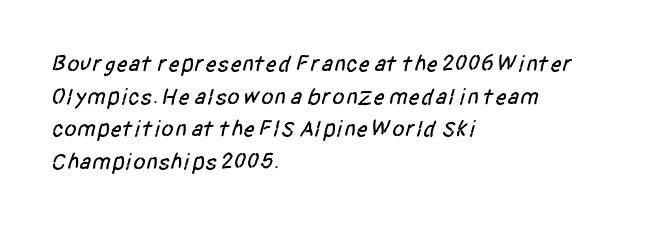
Q: Is the text underlined? A: No.
Q: How is the paragraph aligned? A: Left-aligned.
Q: Is the spacing between letters normal or unusually wide? A: Normal.
Q: Is the spacing between lines tight, normal or loose? A: Normal.
